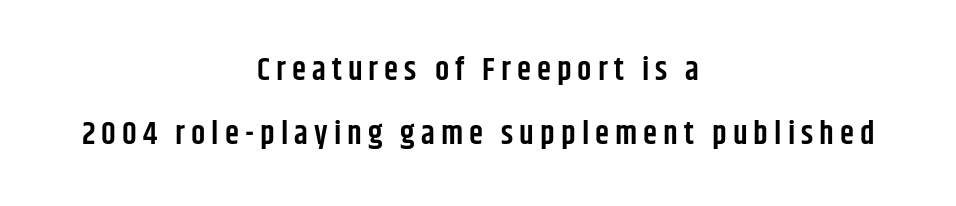
What weight is shown? A semibold, between regular and bold. Is there much room between lines? Yes — plenty of vertical air separates them. The space directly below the letters is spotless. Teacher's note: observe the equal gaps on both sides — that is centered alignment. Is there any slant? The stems are plumb. The face used here is proportionally spaced, like ordinary book or web type.
